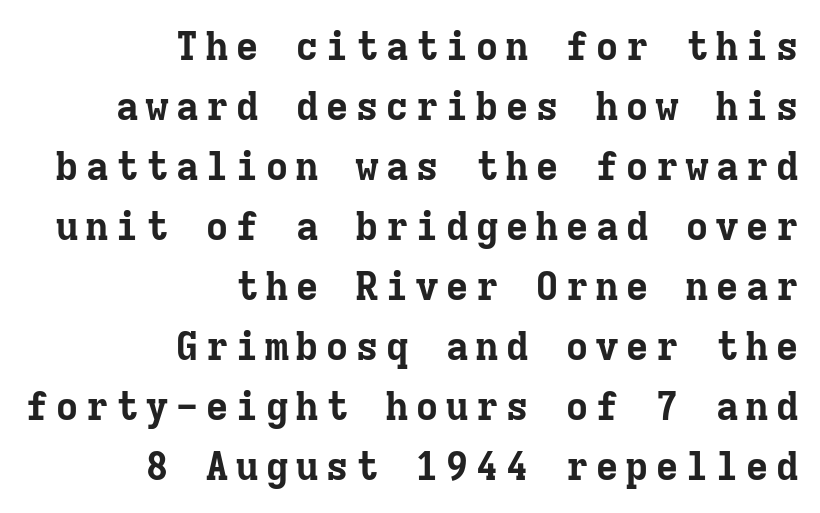
{"serif": "yes", "italic": "no", "bold": "yes", "weight": "bold", "width": "normal", "stroke_contrast": "low", "x_height": "medium", "monospaced": "yes", "underline": "no", "align": "right", "line_spacing": "normal", "line_spacing_ratio": 1.5, "glyph_px": 40}
